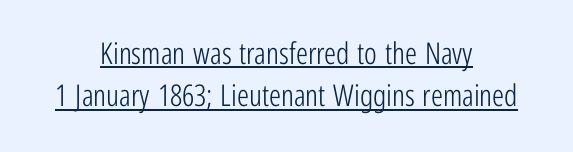
Q: Is the text bold? A: No.
Q: Is the text italic (slanted)? A: No, it is upright.
Q: Is the typeface a serif or a sans-serif typeface? A: Sans-serif.
Q: Is the text underlined? A: Yes.
Q: How is the paragraph aligned? A: Centered.
Q: Is the spacing between letters normal or unusually wide? A: Normal.
Q: Is the spacing between lines tight, normal or loose? A: Normal.
Q: Width (condensed, normal, or wide)? A: Condensed.
Q: Stroke contrast? A: Low.
Q: x-height? A: Medium.
Q: Monospaced? A: No.
